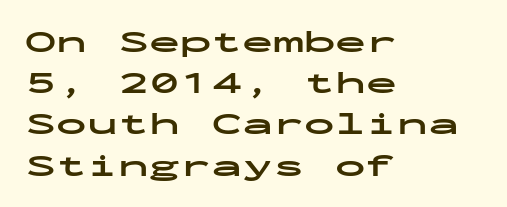
The image shows 31 px bold, wide sans-serif type, upright, monospaced; set left-aligned, normal line spacing (1.33x), normal letter spacing, not underlined; low stroke contrast and a medium x-height.
